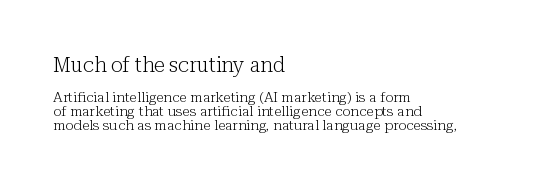
{"italic": "no", "bold": "no", "underline": "no", "align": "left", "line_spacing": "tight", "line_spacing_ratio": 0.99, "letter_spacing": "normal", "letter_spacing_em": 0.0, "larger_block": "first", "size_ratio": 1.43, "glyph_px": 20}
